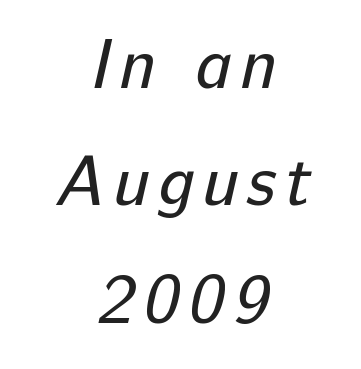
{"serif": "no", "bold": "no", "weight": "regular", "width": "normal", "stroke_contrast": "low", "x_height": "medium", "monospaced": "no", "underline": "no", "align": "center", "line_spacing": "normal", "line_spacing_ratio": 1.7, "glyph_px": 69}
